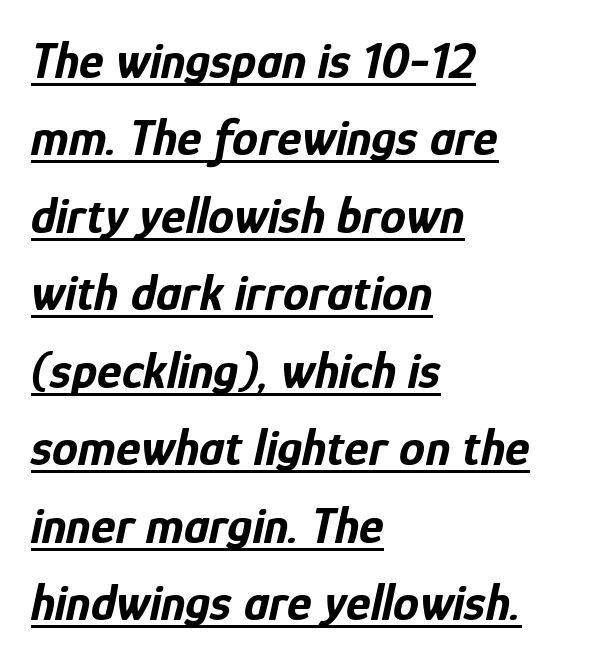
Quick note: italic. One glance says typical: line gaps are just what's usual. Short note: letters normally spaced. Note the varied advance widths — an 'i' is clearly narrower than an 'm'. The sample's only ornament is a line tracing under the words.
